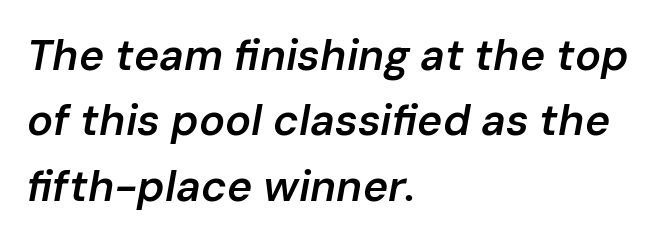
The image shows 43 px semibold type, italic (leaning right); set left-aligned, normal line spacing (1.52x), normal letter spacing, not underlined; low stroke contrast and a medium x-height.
